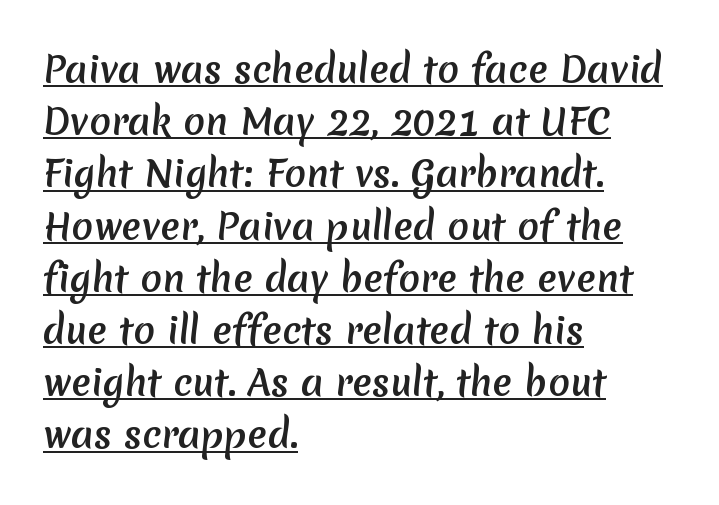
The image shows 36 px sans-serif type; set left-aligned, normal line spacing (1.45x), normal letter spacing, underlined; medium stroke contrast and a medium x-height.
